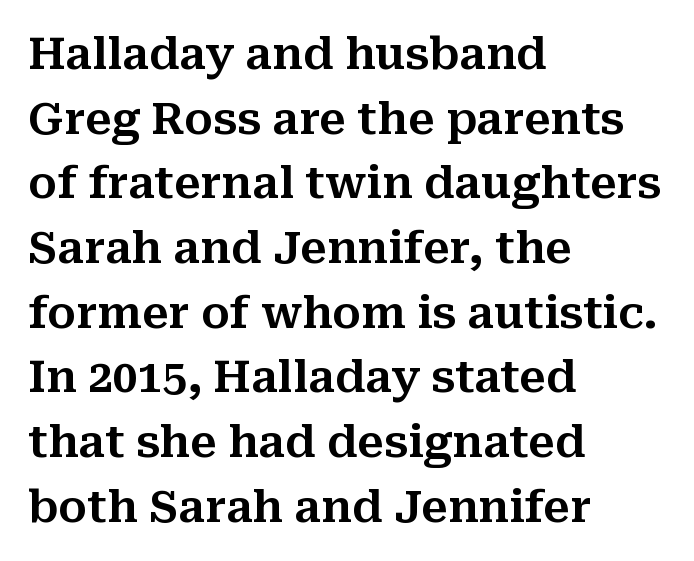
The image shows 44 px serif type, upright; set left-aligned, normal line spacing (1.47x), normal letter spacing, not underlined; medium stroke contrast and a medium x-height.
